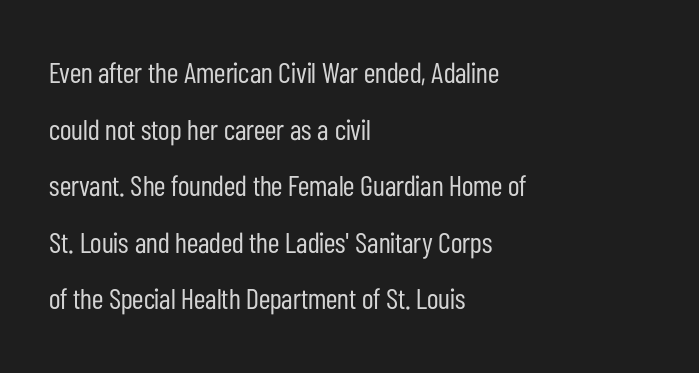
Q: Is the text bold? A: No.
Q: Is the text italic (slanted)? A: No, it is upright.
Q: Is the typeface a serif or a sans-serif typeface? A: Sans-serif.
Q: Is the text underlined? A: No.
Q: How is the paragraph aligned? A: Left-aligned.
Q: Is the spacing between letters normal or unusually wide? A: Normal.
Q: Is the spacing between lines tight, normal or loose? A: Loose.
Q: Width (condensed, normal, or wide)? A: Condensed.
Q: Stroke contrast? A: Low.
Q: x-height? A: Medium.
Q: Monospaced? A: No.
